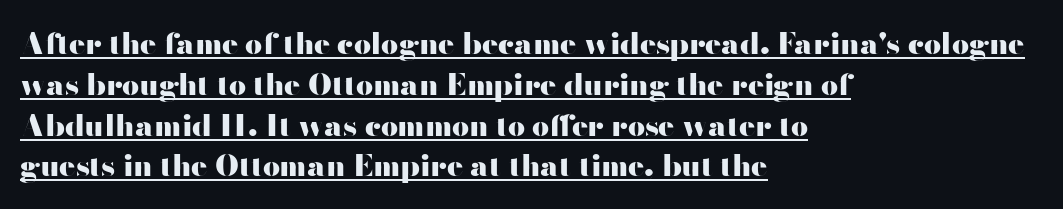
Do the characters align in a grid? No, the font is proportional. Standard letterfit; no display-style spreading of the glyphs. Underlining? Definitely there.
